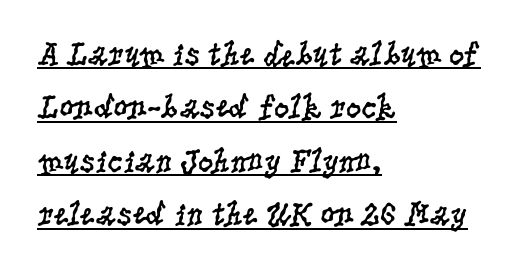
Q: Is the text bold? A: No.
Q: Is the typeface a serif or a sans-serif typeface? A: Serif.
Q: Is the text underlined? A: Yes.
Q: How is the paragraph aligned? A: Left-aligned.
Q: Is the spacing between letters normal or unusually wide? A: Normal.
Q: Is the spacing between lines tight, normal or loose? A: Normal.
Q: Width (condensed, normal, or wide)? A: Condensed.
Q: Stroke contrast? A: Low.
Q: x-height? A: Large.
Q: Monospaced? A: No.
